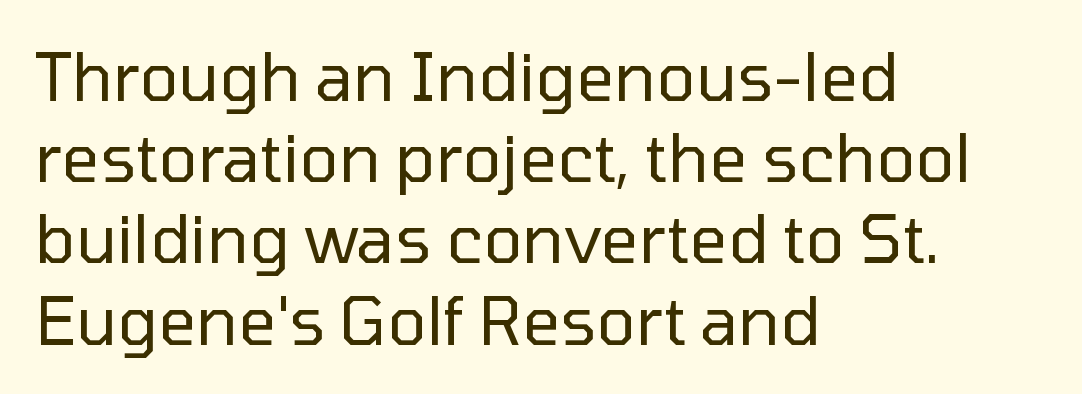
{"serif": "no", "italic": "no", "bold": "no", "weight": "regular", "width": "normal", "stroke_contrast": "low", "x_height": "medium", "monospaced": "no", "underline": "no", "align": "left", "line_spacing_ratio": 1.23, "letter_spacing": "normal", "letter_spacing_em": 0.0, "glyph_px": 66}
